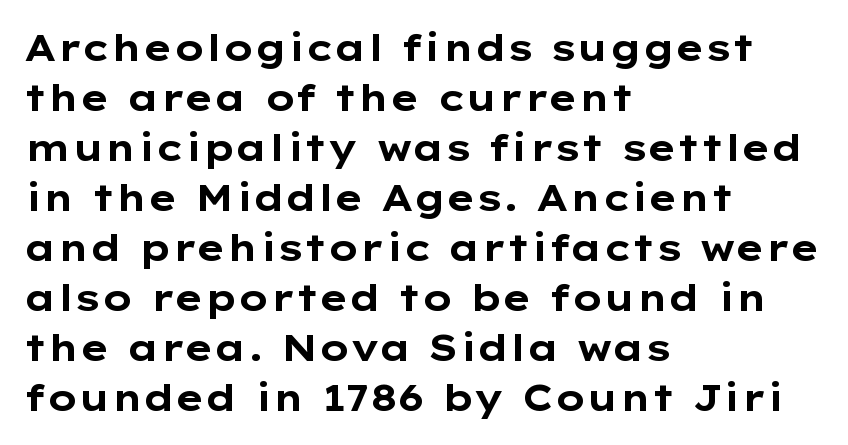
Q: Is the text bold? A: Yes.
Q: Is the text italic (slanted)? A: No, it is upright.
Q: Is the typeface a serif or a sans-serif typeface? A: Sans-serif.
Q: Is the text underlined? A: No.
Q: How is the paragraph aligned? A: Left-aligned.
Q: Is the spacing between letters normal or unusually wide? A: Normal.
Q: Is the spacing between lines tight, normal or loose? A: Normal.
Q: Width (condensed, normal, or wide)? A: Wide.
Q: Stroke contrast? A: Low.
Q: x-height? A: Medium.
Q: Monospaced? A: No.
